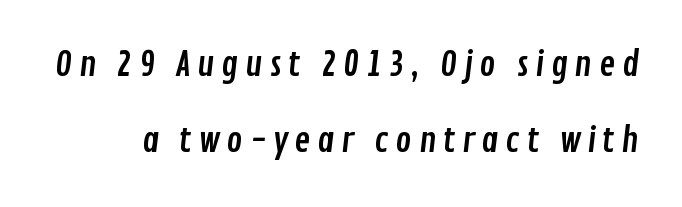
Quick note: interline space is abundant. Unlike a traditional serif, this face leaves its strokes unadorned. You could not count columns in this text — the font is proportionally spaced. The string is rendered with underlining switched off.
